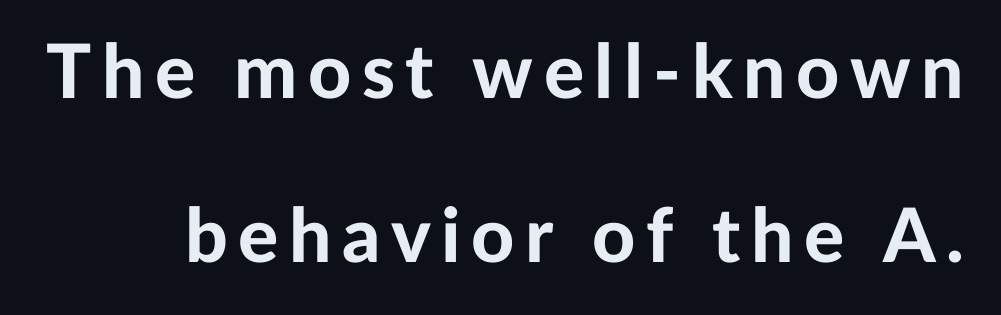
{"serif": "no", "italic": "no", "bold": "yes", "weight": "bold", "width": "normal", "stroke_contrast": "low", "x_height": "medium", "monospaced": "no", "underline": "no", "line_spacing": "loose", "line_spacing_ratio": 2.19, "glyph_px": 75}
